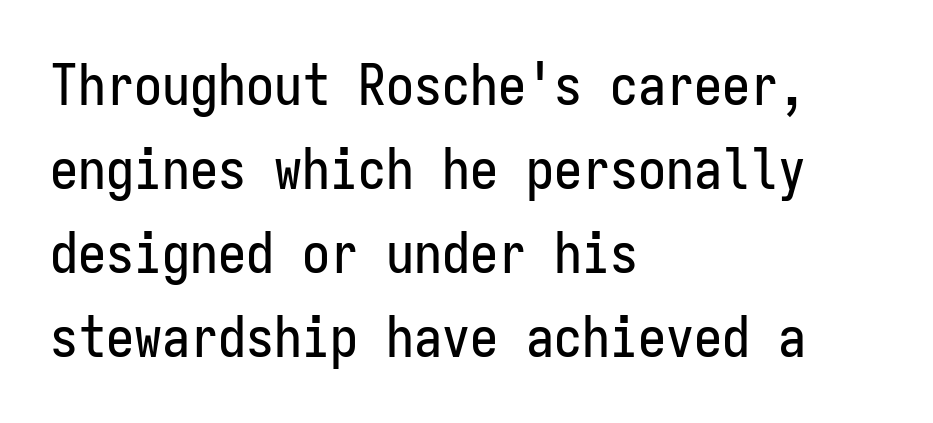
The passage shown stacks its lines at a standard gap. Letterform terminals end flat and unadorned throughout the passage. The passage shown is typed in a monospace face where columns stay perfectly aligned. Does extra space separate the letters? No, they use regular spacing.
